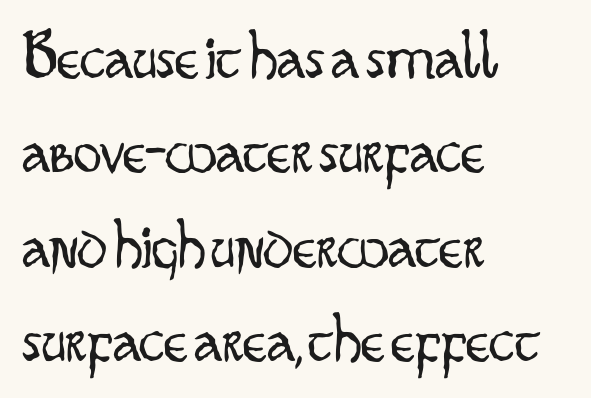
{"serif": "no", "italic": "no", "bold": "no", "weight": "light", "width": "condensed", "stroke_contrast": "low", "x_height": "small", "monospaced": "no", "underline": "no", "align": "left", "line_spacing": "normal", "line_spacing_ratio": 1.35, "letter_spacing": "normal", "letter_spacing_em": 0.0, "glyph_px": 70}
